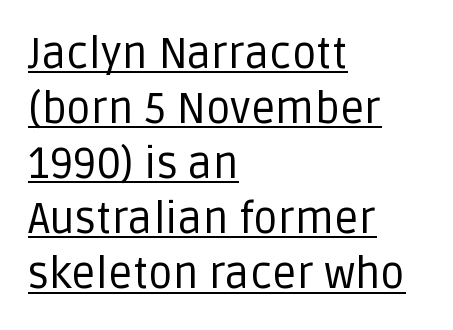
The image shows 43 px regular-weight sans-serif type, upright; set left-aligned, normal line spacing (1.28x), normal letter spacing, underlined; low stroke contrast and a large x-height.
